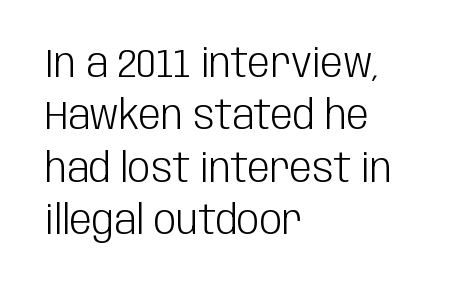
Q: Is the text bold? A: No.
Q: Is the text italic (slanted)? A: No, it is upright.
Q: Is the typeface a serif or a sans-serif typeface? A: Sans-serif.
Q: Is the text underlined? A: No.
Q: How is the paragraph aligned? A: Left-aligned.
Q: Is the spacing between letters normal or unusually wide? A: Normal.
Q: Is the spacing between lines tight, normal or loose? A: Normal.
Q: Width (condensed, normal, or wide)? A: Condensed.
Q: Stroke contrast? A: Low.
Q: x-height? A: Large.
Q: Monospaced? A: No.
